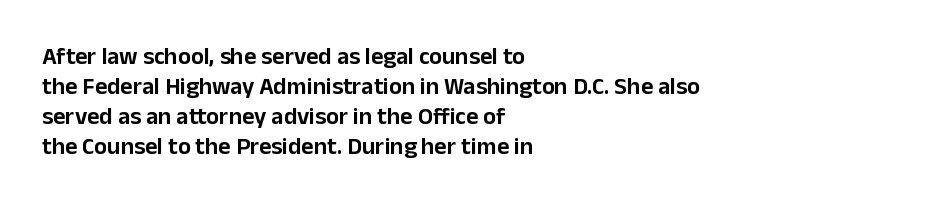
{"italic": "no", "underline": "no", "align": "left", "line_spacing": "normal", "line_spacing_ratio": 1.25, "letter_spacing": "normal", "letter_spacing_em": 0.0, "glyph_px": 24}
